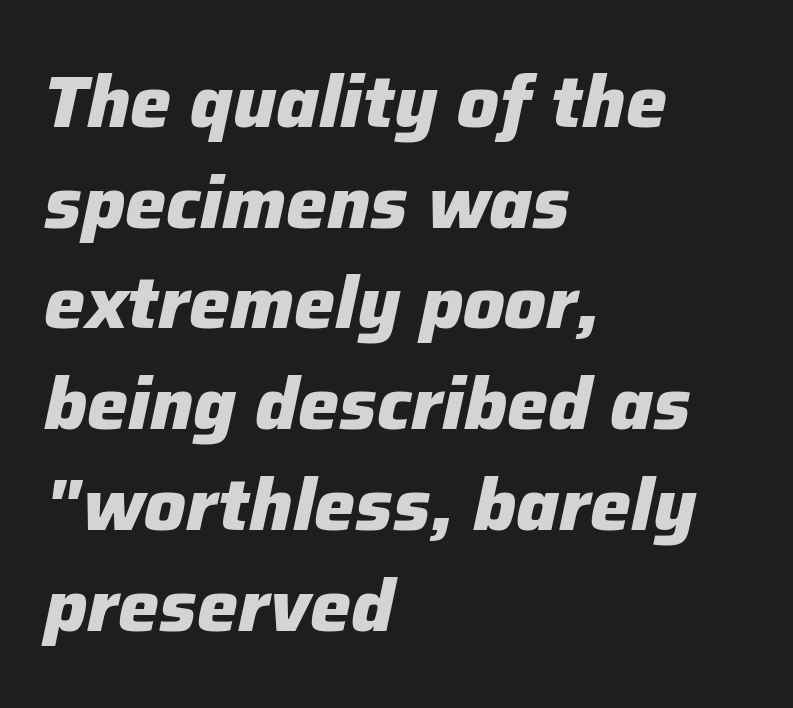
The image shows 73 px heavy type, italic (leaning right); set left-aligned, normal line spacing (1.38x), normal letter spacing, not underlined; low stroke contrast and a medium x-height.
